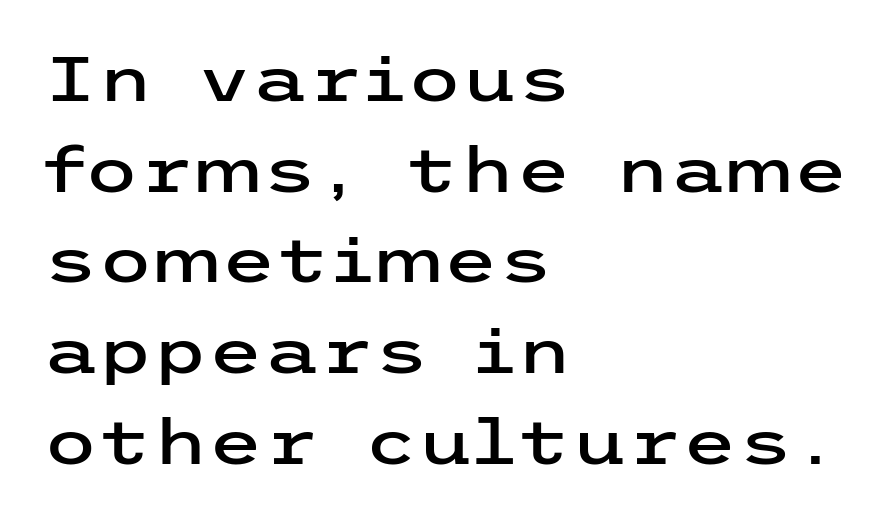
The image shows 63 px wide sans-serif type, upright; set left-aligned, normal line spacing (1.44x), normal letter spacing, not underlined; low stroke contrast and a medium x-height.
